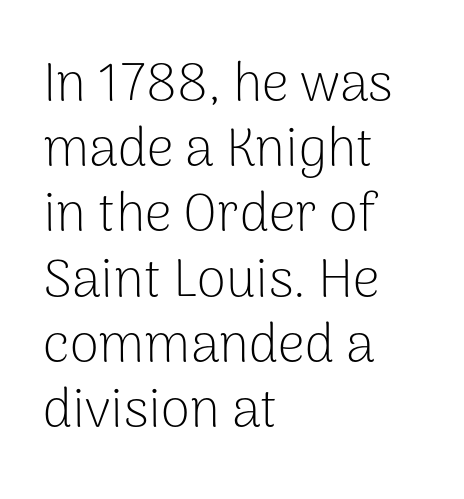
Does the lettering tilt? It doesn't — this is upright. The weight would be labelled regular, book, light, or lighter still. There is no visible air inserted between adjacent glyphs. The space beneath each line is pristine and unruled. Spacing verdict: proportional, widths tailored to each character. The rag falls on the right side of this text block.
